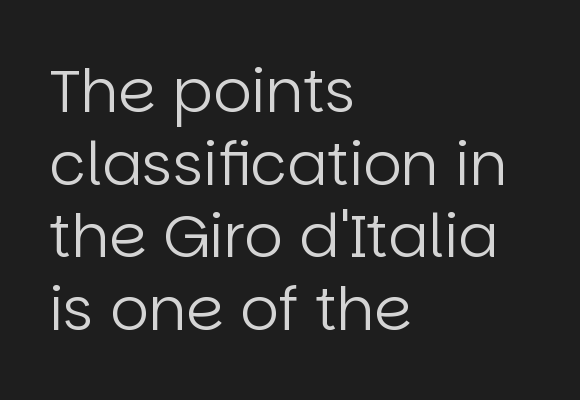
Q: Is the text bold? A: No.
Q: Is the text italic (slanted)? A: No, it is upright.
Q: Is the typeface a serif or a sans-serif typeface? A: Sans-serif.
Q: Is the text underlined? A: No.
Q: How is the paragraph aligned? A: Left-aligned.
Q: Is the spacing between letters normal or unusually wide? A: Normal.
Q: Width (condensed, normal, or wide)? A: Normal.
Q: Stroke contrast? A: Low.
Q: x-height? A: Large.
Q: Monospaced? A: No.
